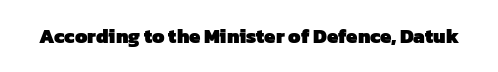
Q: Is the text bold? A: Yes.
Q: Is the text underlined? A: No.
Q: Is the spacing between letters normal or unusually wide? A: Normal.
